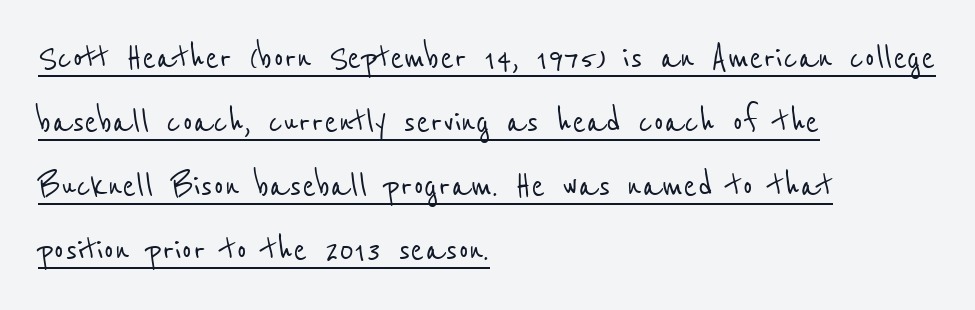
Vertical spacing — default. How are the letters spaced? Ordinarily, with no added tracking. Leftover space on each line is placed entirely after the last word. Examine the stroke ends and you'll find no serifs. This is underlined copy, the kind a proofreader might mark for attention.
